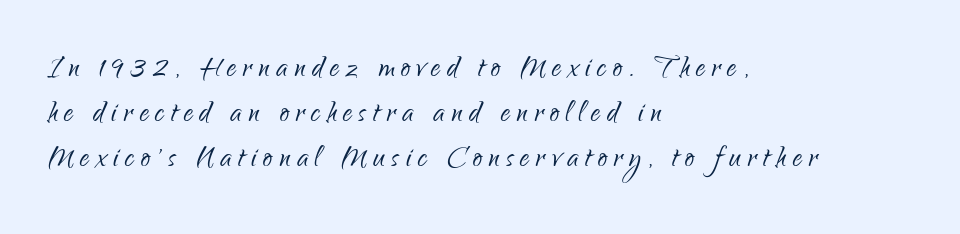
A classic flush-left, rag-right setting is used for this passage. A typesetter would call this proportional, since set widths differ per character. These lines are composed in type without serifs. Underlining? Definitely not there. The font sits on the lighter half of the weight spectrum, regular included.
